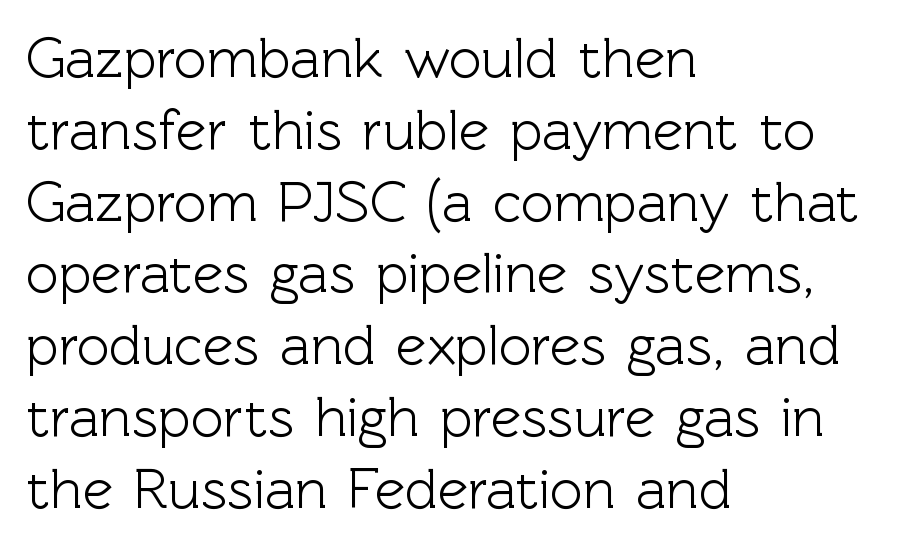
Spacing verdict: proportional, widths tailored to each character. This sample uses a sans-serif face. A bare baseline throughout the passage. Default kerning and tracking; the words read as compact shapes. No italicization has been applied; the sample stays upright. Honestly, the row spacing looks completely unremarkable.
